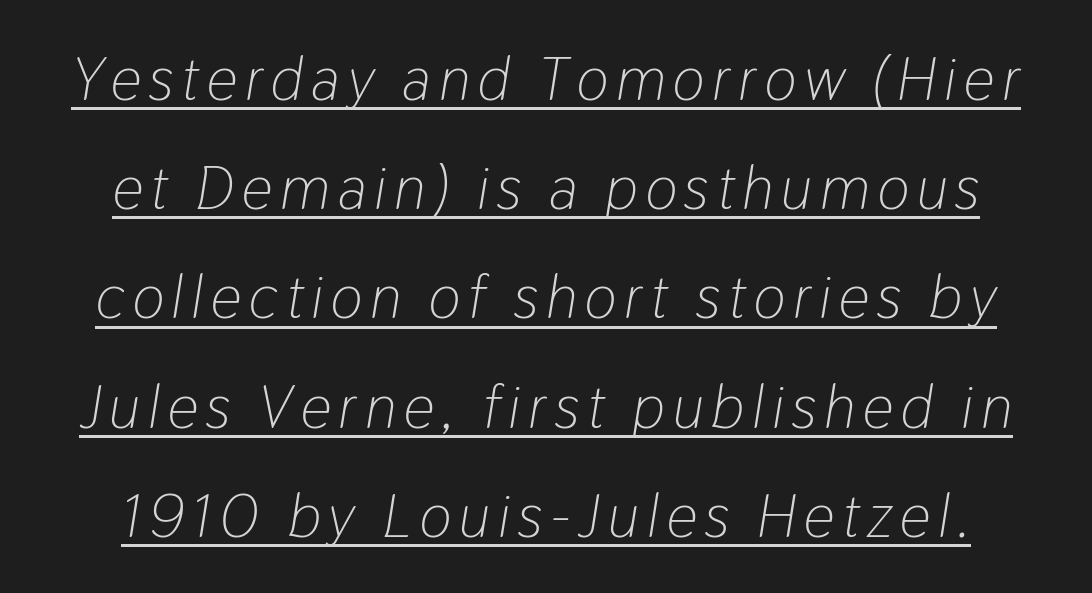
Has an underline been added? It has. Each letter keeps its own natural width here, so spacing adapts to shape. No chunkiness to these letters — they're not bold. When letters slant like this, we call the style italic.
